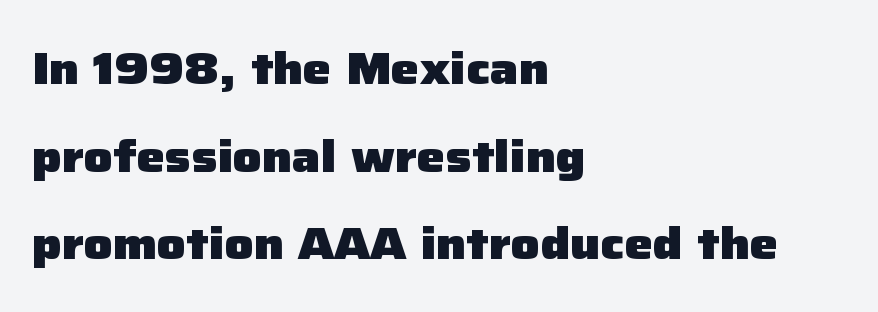
The image shows 45 px heavy sans-serif type, upright; set left-aligned, loose line spacing (1.95x), normal letter spacing, not underlined; low stroke contrast and a medium x-height.
